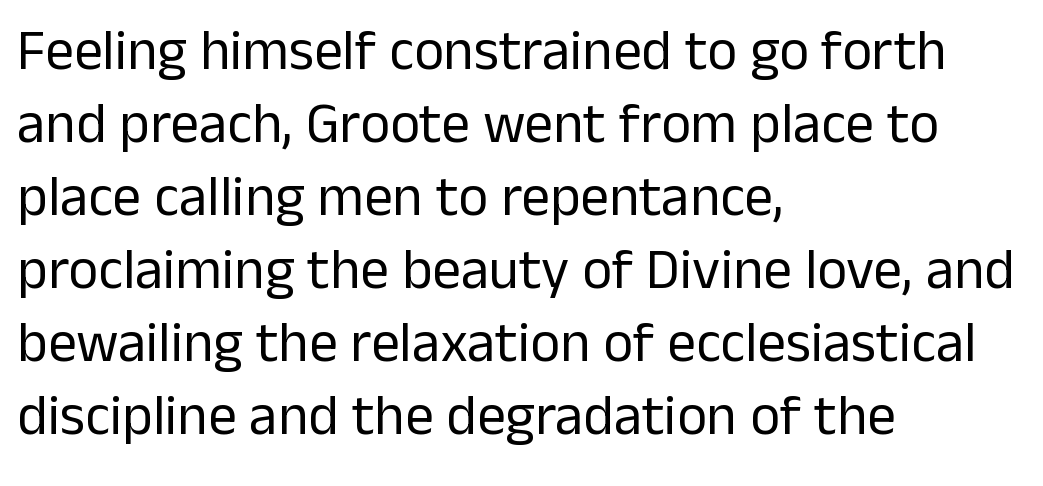
{"serif": "no", "italic": "no", "bold": "no", "weight": "regular", "width": "normal", "stroke_contrast": "low", "x_height": "medium", "monospaced": "no", "underline": "no", "align": "left", "line_spacing": "normal", "line_spacing_ratio": 1.28, "letter_spacing": "normal", "letter_spacing_em": 0.0, "glyph_px": 57}
